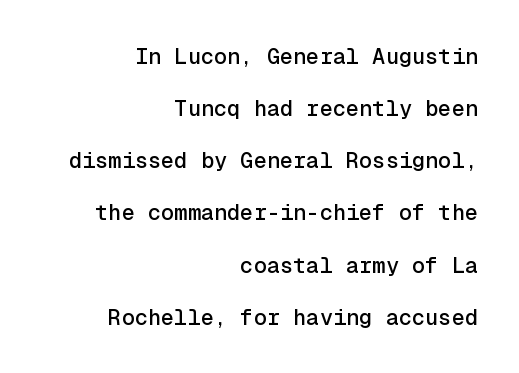
In terms of letterspacing, this is plain default setting. Leading is clearly above the norm, producing a sparse column. The words here are not underlined. Quick note: not italic, upright.
